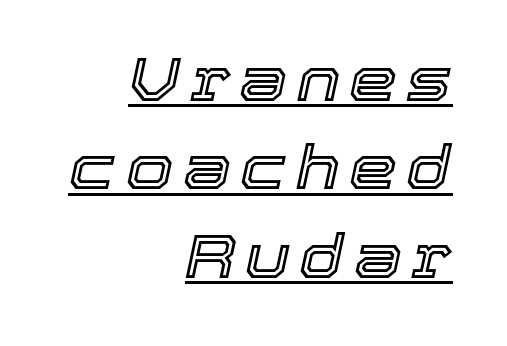
Q: Is the text italic (slanted)? A: Yes, it leans right by about 12 degrees.
Q: Is the text underlined? A: Yes.
Q: How is the paragraph aligned? A: Right-aligned.
Q: Is the spacing between lines tight, normal or loose? A: Normal.
Q: Width (condensed, normal, or wide)? A: Normal.
Q: x-height? A: Medium.
Q: Monospaced? A: No.
